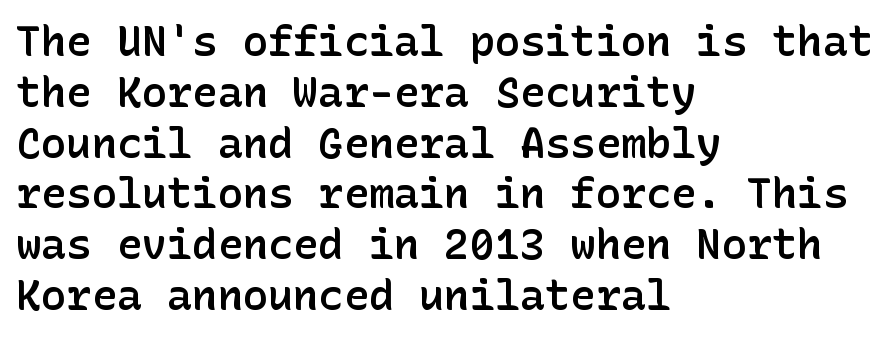
The image shows 42 px semibold sans-serif type, upright; set left-aligned, line spacing 1.21x, normal letter spacing, not underlined; low stroke contrast and a medium x-height.
